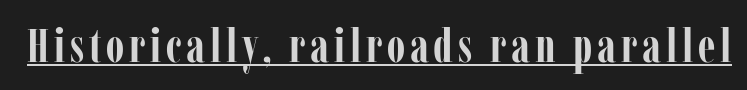
{"serif": "yes", "italic": "no", "bold": "yes", "weight": "semibold", "width": "condensed", "stroke_contrast": "low", "x_height": "medium", "monospaced": "no", "underline": "yes", "glyph_px": 48}
